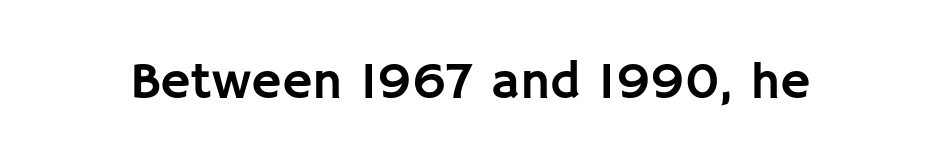
{"serif": "no", "italic": "no", "width": "normal", "stroke_contrast": "low", "x_height": "large", "monospaced": "no", "underline": "no", "letter_spacing": "normal", "letter_spacing_em": 0.0, "glyph_px": 52}
